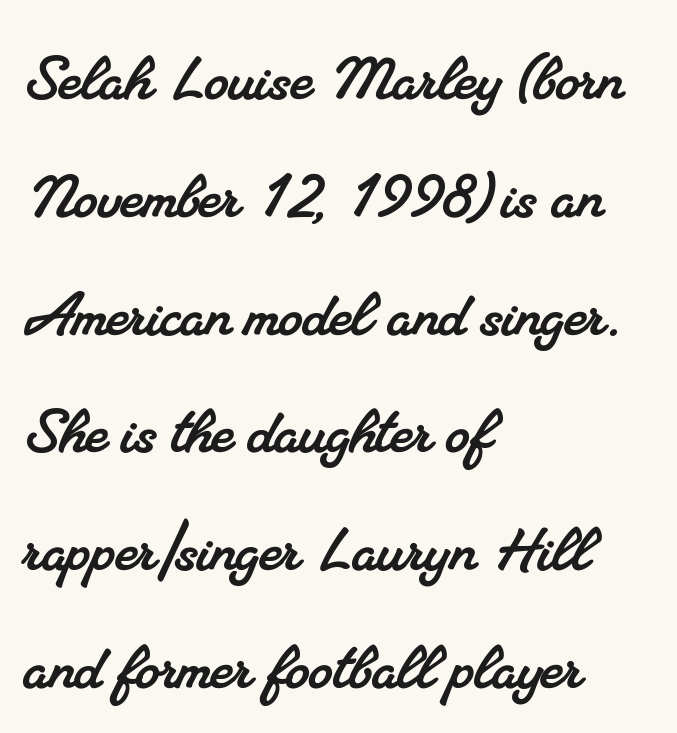
All the whitespace from short lines collects on the right. Vertical spacing — default. The rendering uses natural spacing where letterforms have individual widths. A typesetter would call this zero additional tracking. Check where the strokes stop: tiny serifs finish them off.
